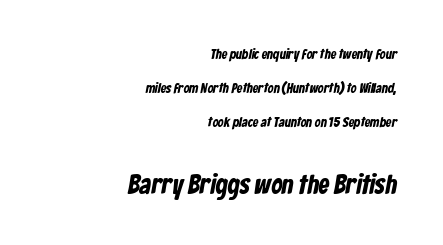
Q: Is the text bold? A: Yes.
Q: Is the text underlined? A: No.
Q: How is the paragraph aligned? A: Right-aligned.
Q: Is the spacing between letters normal or unusually wide? A: Normal.
Q: Is the spacing between lines tight, normal or loose? A: Loose.
Q: Which block of text is set in a larger size, the first (top) or the second (bottom)? A: The second (bottom) one.
